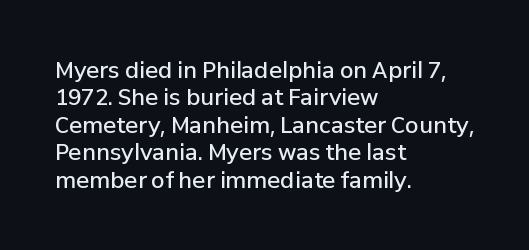
The image shows 22 px text type, upright; set left-aligned, normal line spacing (1.25x), normal letter spacing, not underlined.
